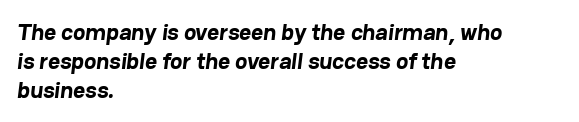
{"bold": "yes", "underline": "no", "align": "left", "line_spacing": "normal", "line_spacing_ratio": 1.26, "letter_spacing": "normal", "letter_spacing_em": 0.0, "glyph_px": 23}
